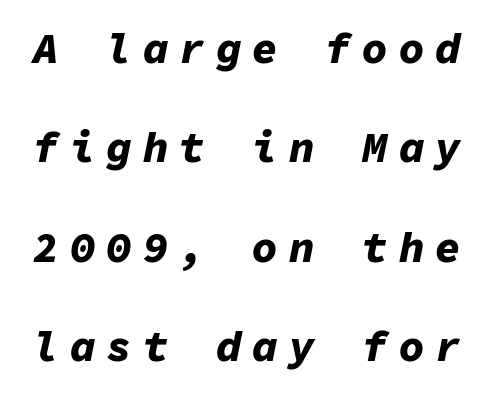
The image shows 43 px bold type, italic (leaning right), monospaced; set loose line spacing (2.31x), unusually wide letter spacing (+0.25 em), not underlined; low stroke contrast and a medium x-height.
